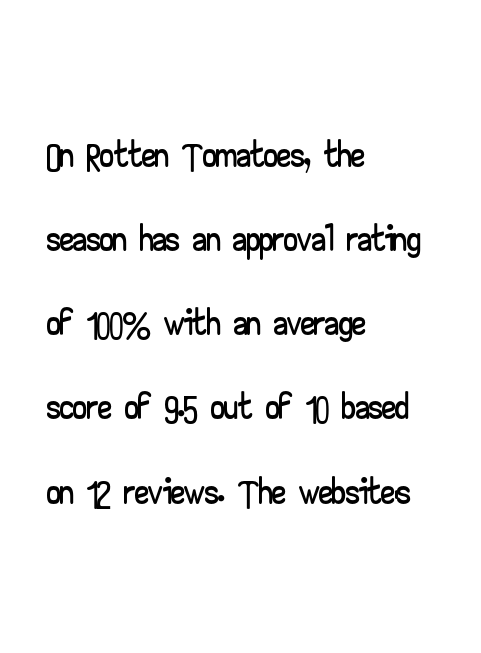
{"serif": "no", "italic": "no", "width": "wide", "stroke_contrast": "low", "x_height": "small", "monospaced": "no", "underline": "no", "align": "left", "line_spacing": "normal", "line_spacing_ratio": 1.53, "letter_spacing": "normal", "letter_spacing_em": 0.0, "glyph_px": 55}
